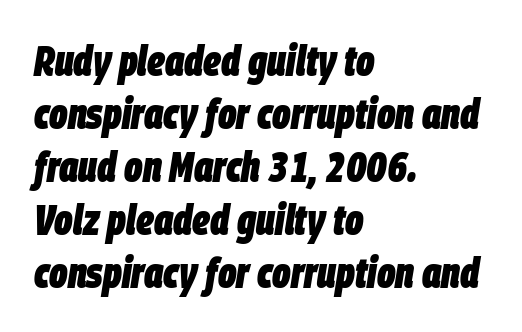
Typeset ragged right — the left edge is the straight one. The typography opts for an oblique posture over an upright one. What weight is shown? A full bold with thick strokes. These lines are rendered in a variable-pitch font. Honestly, the letter spacing is just normal — you wouldn't notice it.
